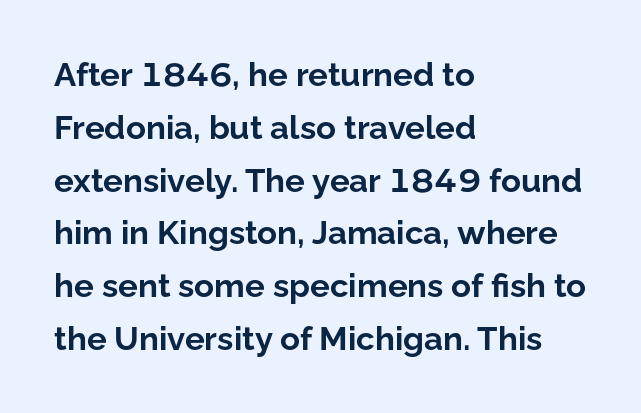
Q: Is the text bold? A: Yes.
Q: Is the text italic (slanted)? A: No, it is upright.
Q: Is the typeface a serif or a sans-serif typeface? A: Sans-serif.
Q: Is the text underlined? A: No.
Q: How is the paragraph aligned? A: Left-aligned.
Q: Is the spacing between letters normal or unusually wide? A: Normal.
Q: Is the spacing between lines tight, normal or loose? A: Normal.
Q: Width (condensed, normal, or wide)? A: Normal.
Q: Stroke contrast? A: Low.
Q: x-height? A: Medium.
Q: Monospaced? A: No.
